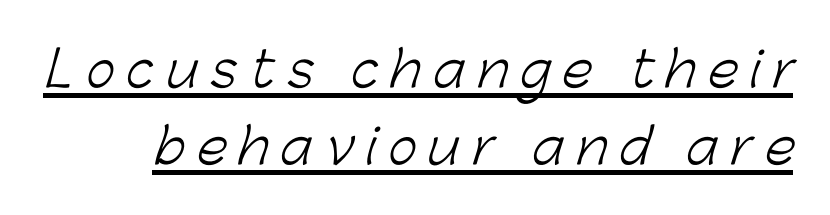
Reading down the column, the eye jumps a familiar distance to each next line. Has an underline been added? It has. Stems here are at most as thick as an everyday book face. Between one letter and the next there's a generous, obvious gap. To sum up the face: it is a sans, with no serifs.
